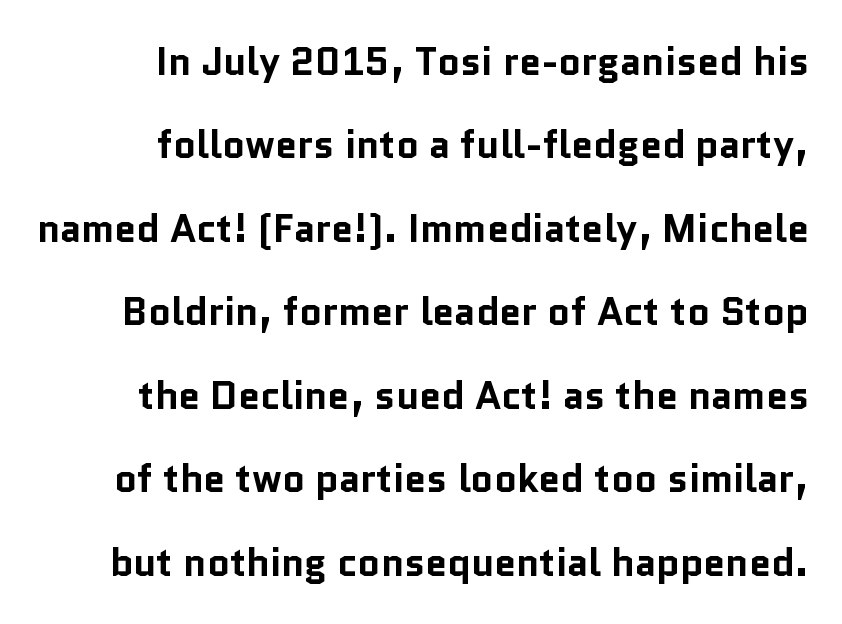
Q: Is the text bold? A: Yes.
Q: Is the text italic (slanted)? A: No, it is upright.
Q: Is the typeface a serif or a sans-serif typeface? A: Sans-serif.
Q: Is the text underlined? A: No.
Q: How is the paragraph aligned? A: Right-aligned.
Q: Is the spacing between letters normal or unusually wide? A: Normal.
Q: Is the spacing between lines tight, normal or loose? A: Loose.
Q: Width (condensed, normal, or wide)? A: Normal.
Q: Stroke contrast? A: Low.
Q: x-height? A: Medium.
Q: Monospaced? A: No.
